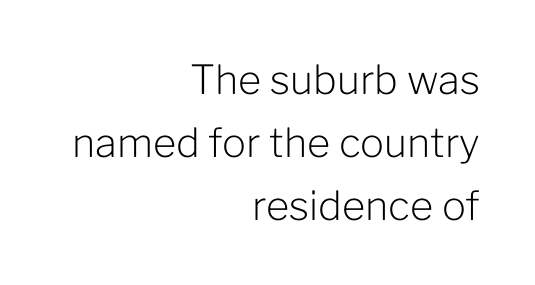
{"serif": "no", "italic": "no", "bold": "no", "weight": "light", "width": "normal", "stroke_contrast": "low", "x_height": "medium", "monospaced": "no", "underline": "no", "align": "right", "line_spacing": "normal", "line_spacing_ratio": 1.57, "letter_spacing": "normal", "letter_spacing_em": 0.0, "glyph_px": 40}
